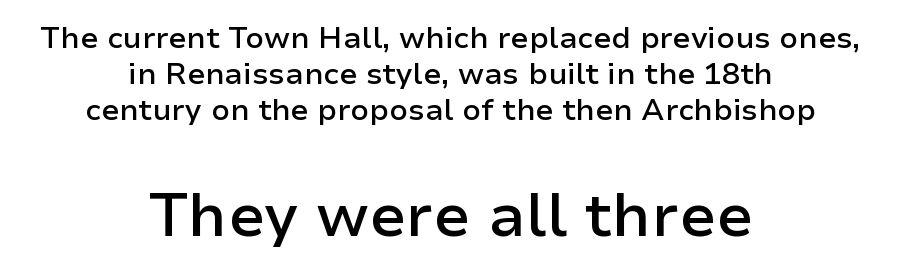
The typography opts for an upright posture over an oblique one. A somewhat darkened texture: the type is semibold rather than bold. Descender tails drop into unmarked territory. Note: no serifs on the glyphs.
